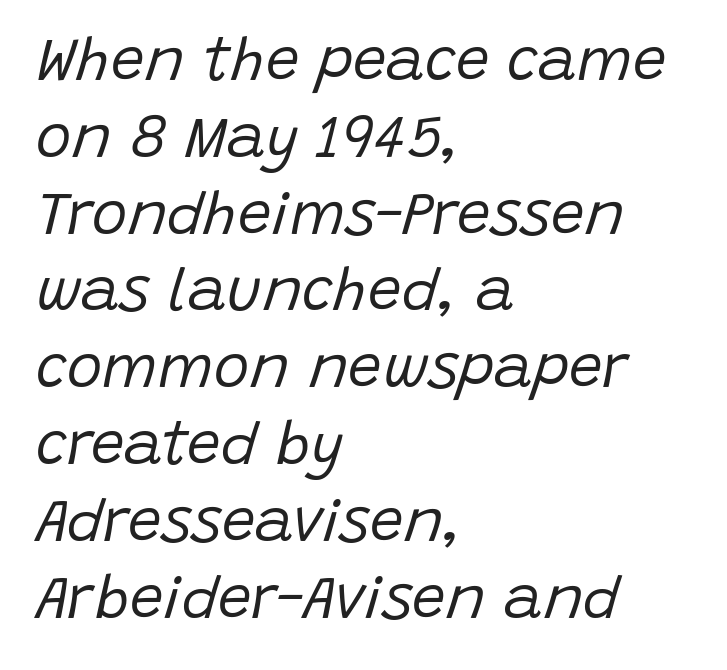
The image shows 60 px regular-weight type, italic (leaning right); set left-aligned, normal line spacing (1.28x), normal letter spacing, not underlined; low stroke contrast and a large x-height.
